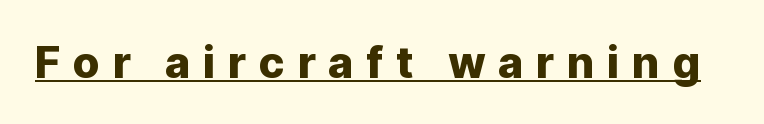
{"serif": "no", "italic": "no", "width": "normal", "stroke_contrast": "low", "x_height": "medium", "monospaced": "no", "underline": "yes", "letter_spacing": "wide", "letter_spacing_em": 0.28, "glyph_px": 44}
